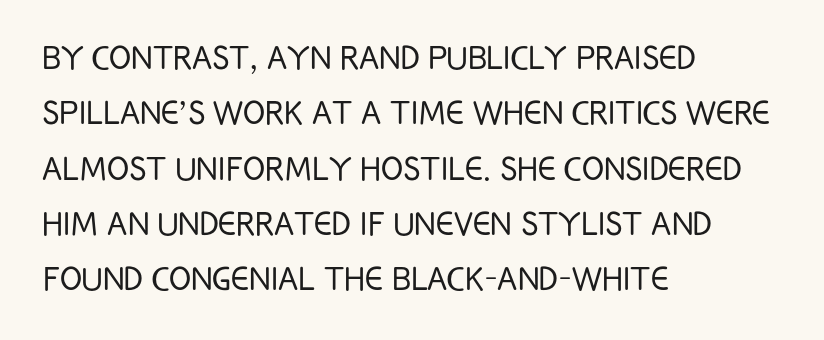
Horizontal bands of white between lines are of average thickness. The weight tops out at a normal text grade. The lettering holds an erect, upright posture throughout. Here the designer chose a conventional face with non-uniform glyph widths. Line starts are locked; line ends wander. Standard letterfit; no display-style spreading of the glyphs.
